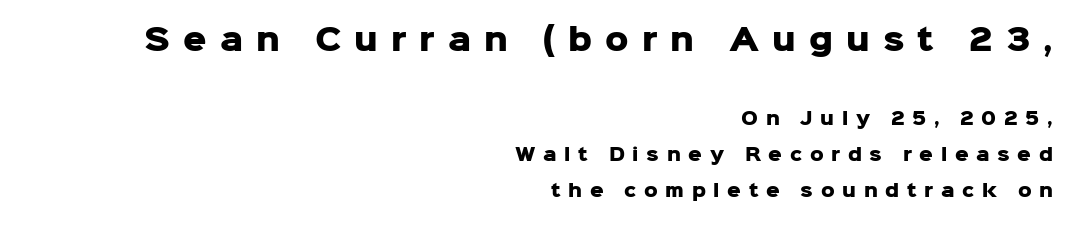
{"serif": "no", "italic": "no", "bold": "yes", "weight": "heavy", "width": "normal", "stroke_contrast": "low", "x_height": "medium", "monospaced": "no", "underline": "no", "align": "right", "line_spacing": "loose", "line_spacing_ratio": 2.11, "letter_spacing": "wide", "letter_spacing_em": 0.45, "larger_block": "first", "size_ratio": 1.71, "glyph_px": 29}
